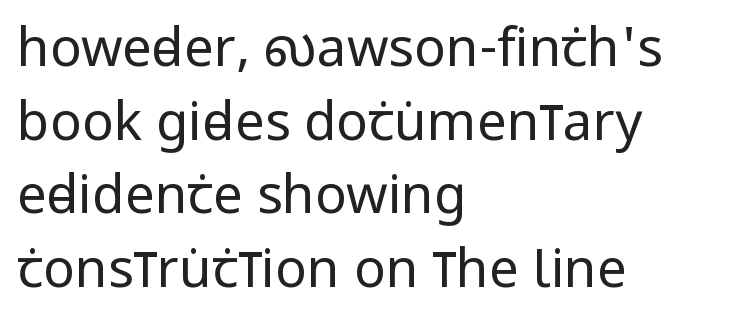
The type is set solid horizontally, with unmodified tracking. Nothing sits at the stroke ends, so this counts as sans-serif. These lines are rendered in a variable-pitch font. The rows are spaced the way most documents space them. Unmarked baselines from the first word to the last.
